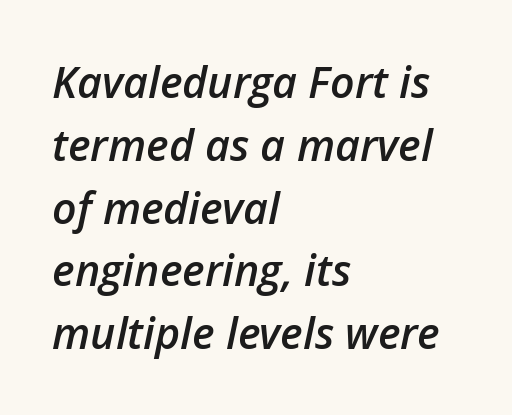
Does the lettering tilt? It does — this is italic. Set as a demibold, roughly 600 on the weight scale. Here the designer chose a conventional face with non-uniform glyph widths. The passage shown stacks its lines at a standard gap. The glyphs are unaccompanied by any horizontal stroke below them. The tracking reads as untouched default to a designer's eye.
